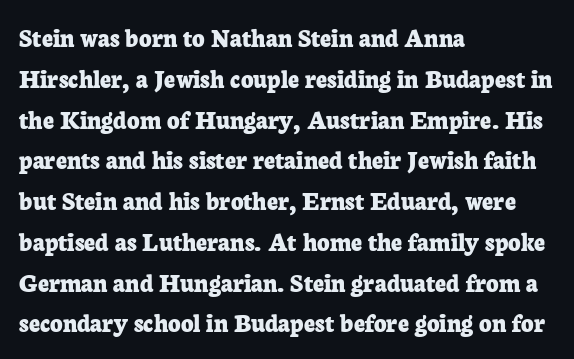
{"italic": "no", "bold": "yes", "underline": "no", "align": "left", "line_spacing": "normal", "line_spacing_ratio": 1.51, "letter_spacing": "normal", "letter_spacing_em": 0.0, "glyph_px": 27}
